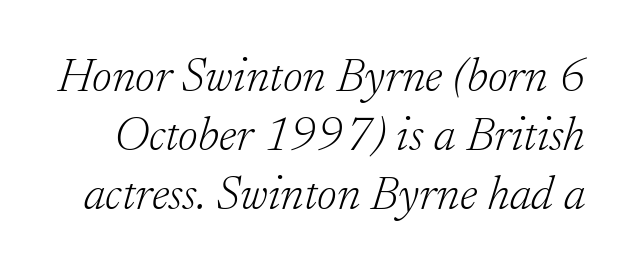
Character widths vary here, with narrow letters taking less room than wide ones. Each row of text sits above clean, open space. Characters are canted at an angle relative to the baseline's perpendicular. The gaps between neighbouring characters are ordinary and unremarkable. The characters display serif detailing at their extremities.
